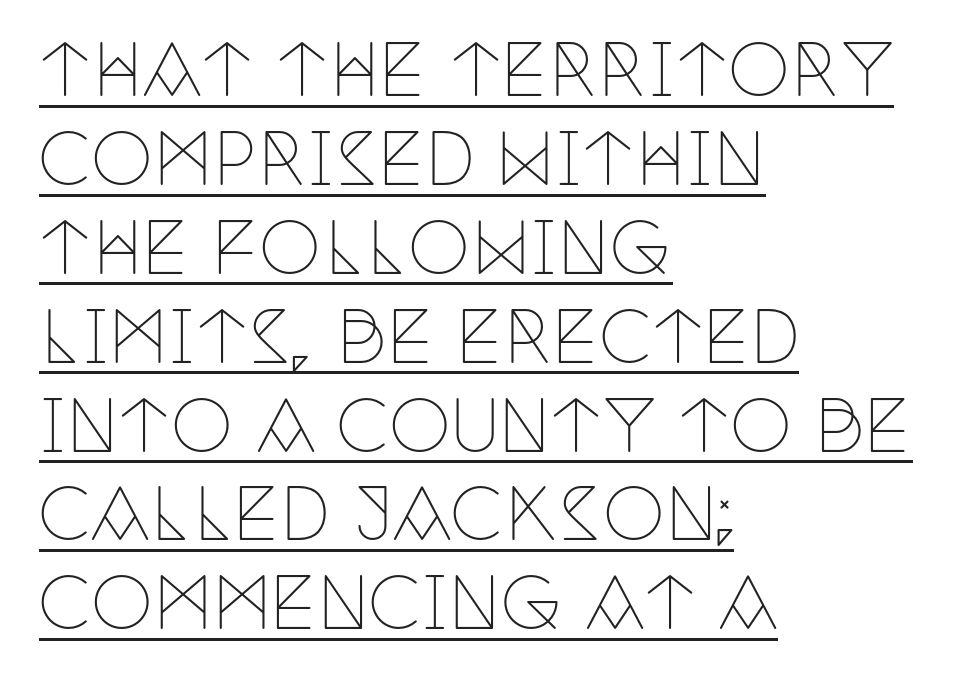
The lettering holds an erect, upright posture throughout. Do the characters align in a grid? No, the font is proportional. Weight: regular or lighter. Caption: multi-line text, flush left, ragged right. The words here are underlined. These lines sit exactly where default settings would place them.
